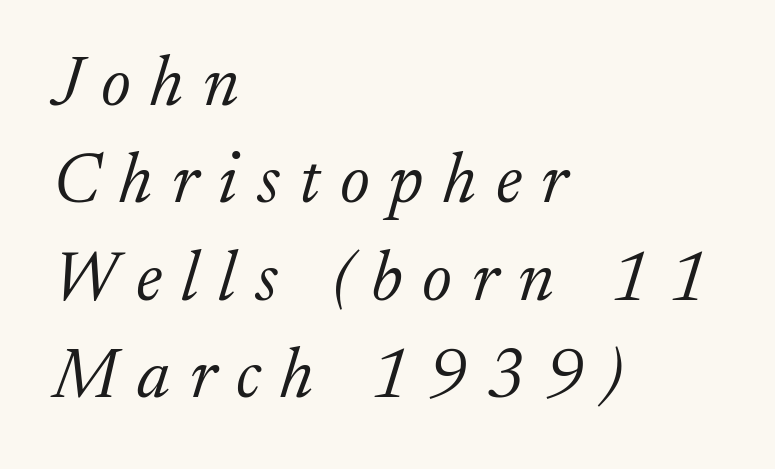
{"serif": "yes", "italic": "yes", "lean": "right", "slant_degrees": 17, "bold": "no", "weight": "light", "width": "normal", "stroke_contrast": "low", "x_height": "medium", "monospaced": "no", "underline": "no", "align": "left", "line_spacing": "normal", "line_spacing_ratio": 1.39, "letter_spacing": "wide", "letter_spacing_em": 0.28, "glyph_px": 70}
